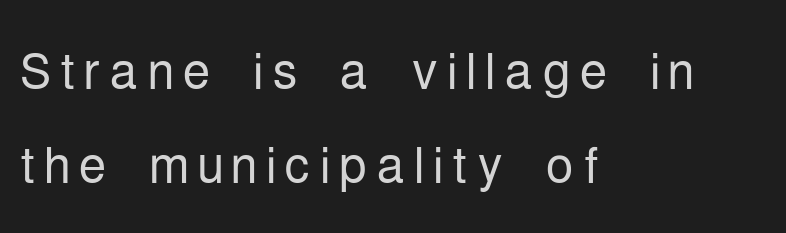
Q: Is the text bold? A: No.
Q: Is the text italic (slanted)? A: No, it is upright.
Q: Is the typeface a serif or a sans-serif typeface? A: Sans-serif.
Q: Is the text underlined? A: No.
Q: How is the paragraph aligned? A: Left-aligned.
Q: Is the spacing between lines tight, normal or loose? A: Normal.
Q: Width (condensed, normal, or wide)? A: Condensed.
Q: Stroke contrast? A: Low.
Q: x-height? A: Medium.
Q: Monospaced? A: No.
